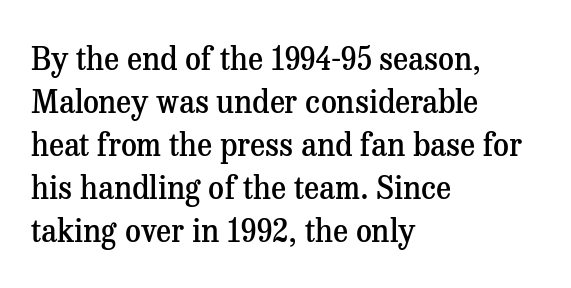
The image shows 31 px semibold serif type, upright; set left-aligned, normal line spacing (1.39x), normal letter spacing, not underlined; medium stroke contrast and a medium x-height.
